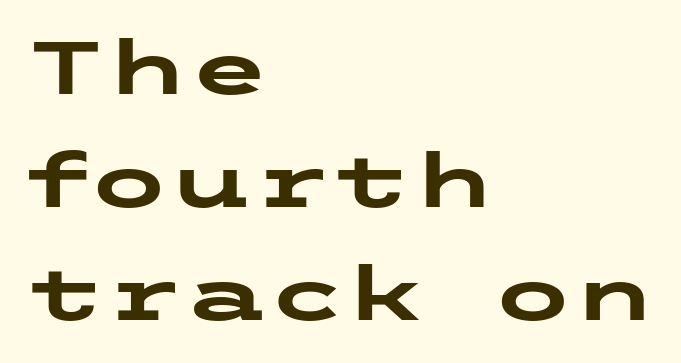
Q: Is the text bold? A: Yes.
Q: Is the text italic (slanted)? A: No, it is upright.
Q: Is the typeface a serif or a sans-serif typeface? A: Sans-serif.
Q: Is the text underlined? A: No.
Q: How is the paragraph aligned? A: Left-aligned.
Q: Is the spacing between letters normal or unusually wide? A: Normal.
Q: Is the spacing between lines tight, normal or loose? A: Normal.
Q: Width (condensed, normal, or wide)? A: Wide.
Q: Stroke contrast? A: Low.
Q: x-height? A: Medium.
